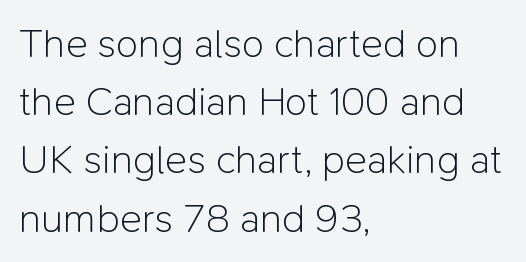
The image shows 41 px light sans-serif type, upright; set left-aligned, normal line spacing (1.42x), normal letter spacing, not underlined; low stroke contrast and a medium x-height.
